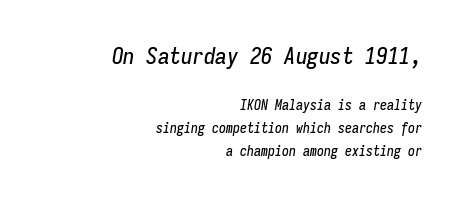
The image shows 23 px text type, italic (leaning right); set right-aligned, normal line spacing (1.61x), normal letter spacing, not underlined; the first (top) block is 1.64x larger.
